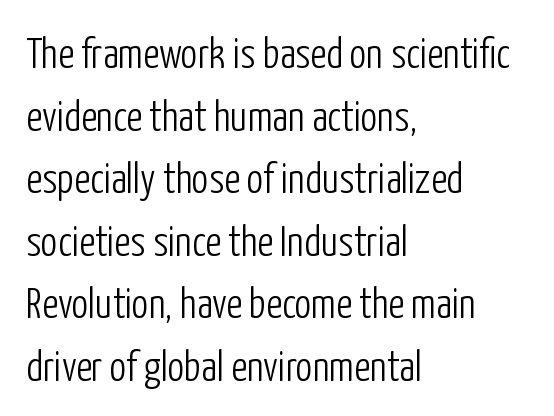
The image shows 42 px light, condensed sans-serif type, upright; set left-aligned, normal line spacing (1.49x), normal letter spacing, not underlined; low stroke contrast and a medium x-height.
